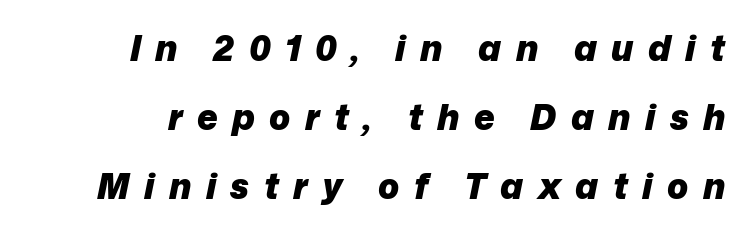
Q: Is the text bold? A: Yes.
Q: Is the text italic (slanted)? A: Yes, it leans right by about 12 degrees.
Q: Is the text underlined? A: No.
Q: How is the paragraph aligned? A: Right-aligned.
Q: Is the spacing between letters normal or unusually wide? A: Unusually wide.
Q: Is the spacing between lines tight, normal or loose? A: Loose.
Q: Width (condensed, normal, or wide)? A: Normal.
Q: Stroke contrast? A: Low.
Q: x-height? A: Medium.
Q: Monospaced? A: No.
